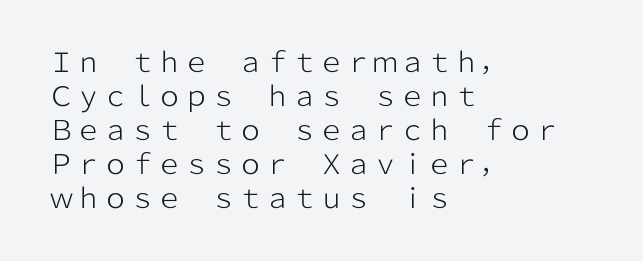
{"italic": "no", "bold": "no", "underline": "no", "align": "left", "line_spacing": "normal", "line_spacing_ratio": 1.26, "letter_spacing": "normal", "letter_spacing_em": 0.0, "glyph_px": 27}
